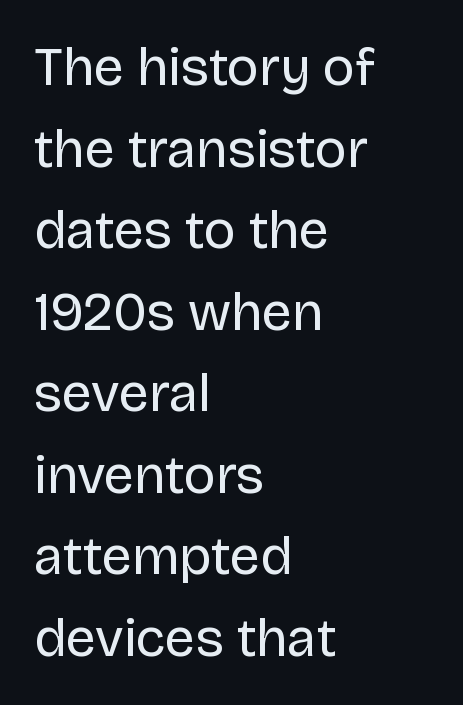
The font is comparable to plain body text, perhaps lighter. Observe the absence of serifs on each vertical stroke in this sample. Successive baselines arrive at the customary interval. Do the characters align in a grid? No, the font is proportional. A student would call this left alignment; a typographer would say flush left, rag right. Descenders hang freely into open space.
